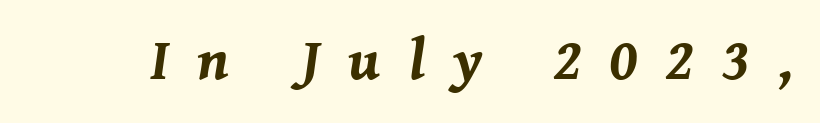
The image shows 59 px bold type, italic (leaning right); set unusually wide letter spacing (+0.48 em), not underlined; medium stroke contrast and a medium x-height.
